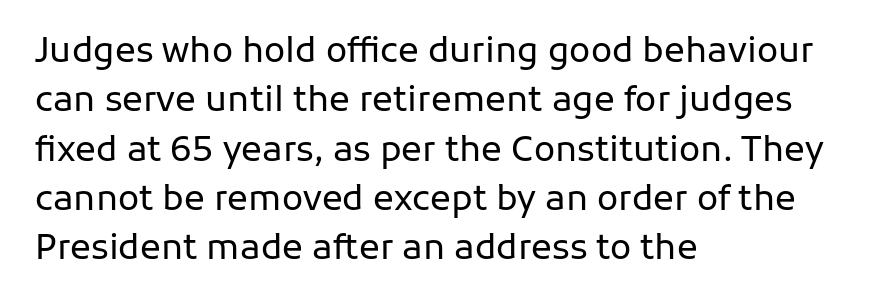
{"serif": "no", "italic": "no", "bold": "no", "weight": "regular", "width": "normal", "stroke_contrast": "low", "x_height": "medium", "monospaced": "no", "underline": "no", "align": "left", "line_spacing": "normal", "line_spacing_ratio": 1.41, "letter_spacing": "normal", "letter_spacing_em": 0.0, "glyph_px": 35}
